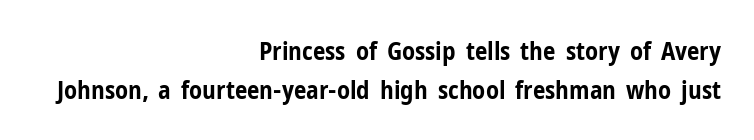
Typeset ragged left — the right edge is the straight one. Only glyphs here, with clear space below each row. The passage shown stacks its lines at a standard gap. Posture: vertical.
